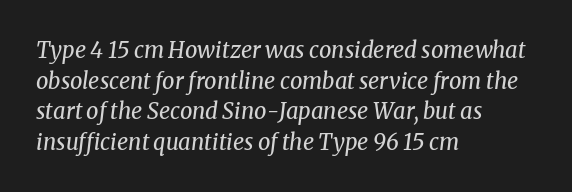
The words here are not underlined. The block of text has a typical density, with ordinary space between rows. The rendering applies a slant to the glyphs. Caption: multi-line text, flush left, ragged right. Inter-character spacing is left at the font's built-in metrics. Weight class: somewhere from thin through regular.
